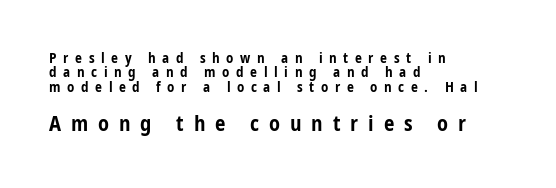
The gap between lines stays unmarked. Between these two stacked blocks, the lower one wins on size. This rendering uses left alignment, leaving the right contour irregular. On the weight axis this lands at bold, roughly 700.
